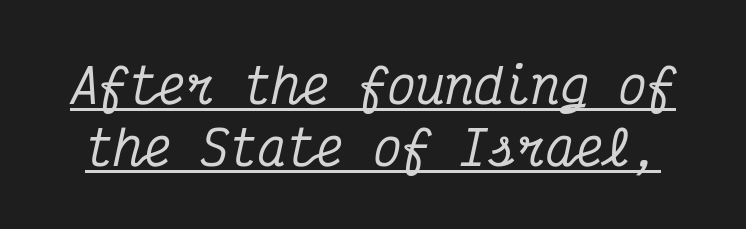
The image shows 48 px condensed serif type, italic (leaning right), monospaced; set normal line spacing (1.29x), normal letter spacing, underlined; medium stroke contrast and a medium x-height.
